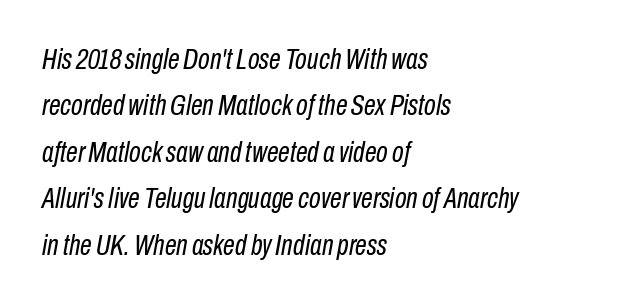
A light-to-regular cut is what we see here. Descender tails drop into unmarked territory. Rendered with sloped, italic letterforms. Compared with typical paragraphs, the rows here are spaced about the same. Looks like regular typesetting: each glyph gets only the width it needs.
